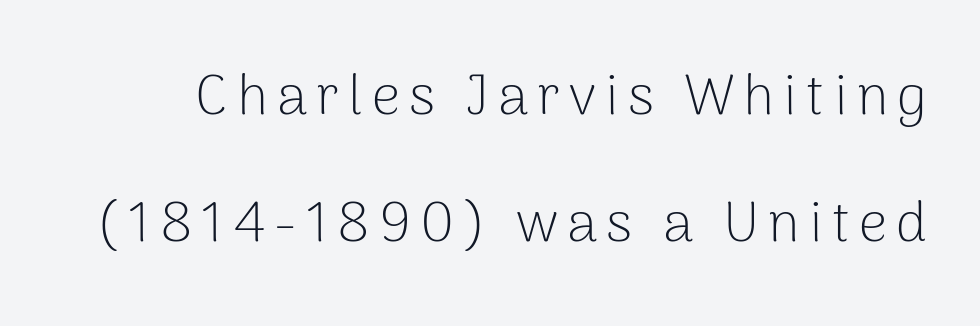
Anything drawn beneath the words? Only blank space. The letters stand straight up with perfectly vertical stems. Proportional: the letters do not fall into vertical columns. Line spacing here is loose.
